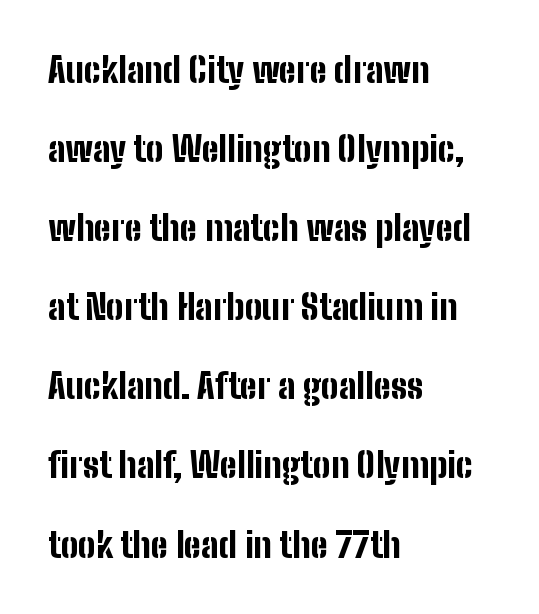
The image shows 35 px bold, condensed sans-serif type, upright; set left-aligned, loose line spacing (2.26x), normal letter spacing, not underlined; low stroke contrast and a medium x-height.
